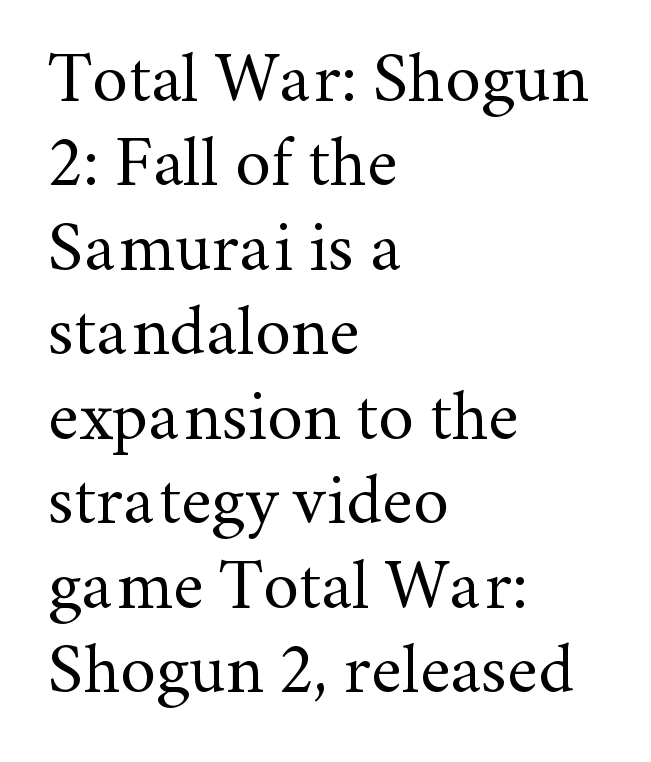
Q: Is the text bold? A: No.
Q: Is the text italic (slanted)? A: No, it is upright.
Q: Is the typeface a serif or a sans-serif typeface? A: Serif.
Q: Is the text underlined? A: No.
Q: How is the paragraph aligned? A: Left-aligned.
Q: Is the spacing between letters normal or unusually wide? A: Normal.
Q: Width (condensed, normal, or wide)? A: Normal.
Q: Stroke contrast? A: Medium.
Q: x-height? A: Small.
Q: Monospaced? A: No.
